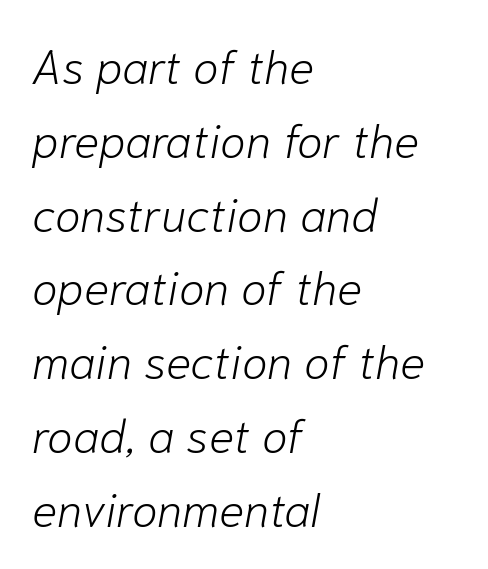
Here the designer chose a conventional face with non-uniform glyph widths. The paragraph has a hard left edge and a soft right edge. Caption: face not bold, strokes unweighted. The block of text has a typical density, with ordinary space between rows. Glance below the letters and you will spot only blank space.
